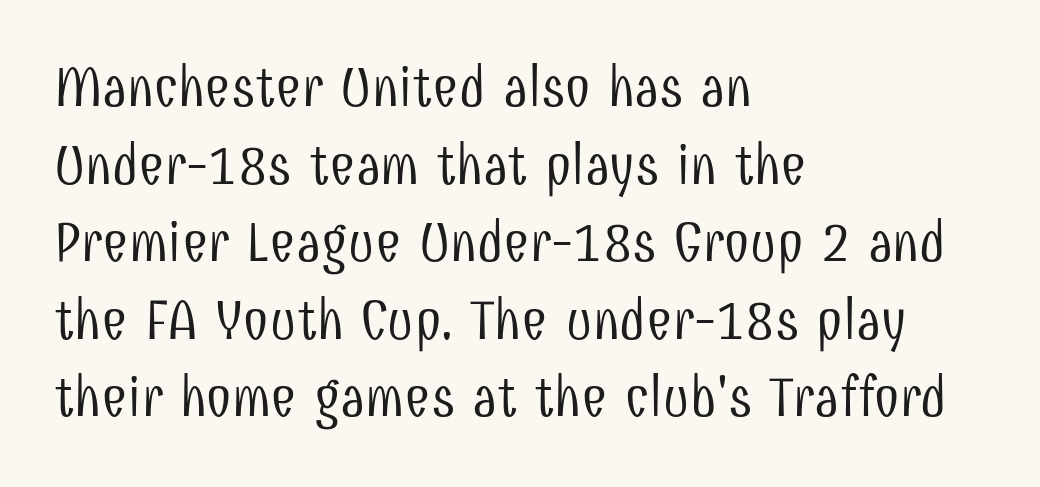
The letterforms sit at book weight or below. Style check: upright. Quick note: underline off. Each letter keeps its own natural width here, so spacing adapts to shape. These lines sit exactly where default settings would place them.
